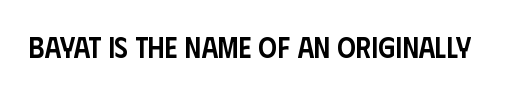
Q: Is the text bold? A: Semi-bold.
Q: Is the text italic (slanted)? A: No, it is upright.
Q: Is the typeface a serif or a sans-serif typeface? A: Sans-serif.
Q: Is the text underlined? A: No.
Q: Is the spacing between letters normal or unusually wide? A: Normal.
Q: Width (condensed, normal, or wide)? A: Condensed.
Q: Stroke contrast? A: Low.
Q: x-height? A: Large.
Q: Monospaced? A: No.
